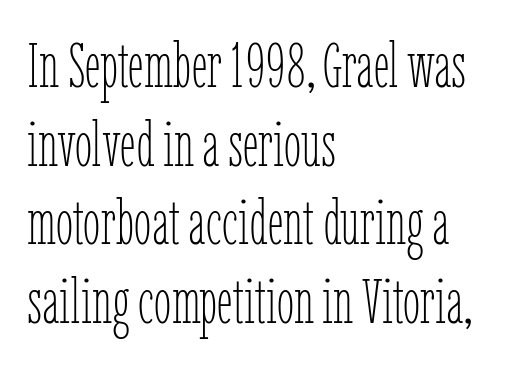
The image shows 63 px thin, condensed type, upright; set left-aligned, normal line spacing (1.25x), normal letter spacing, not underlined; low stroke contrast and a medium x-height.
